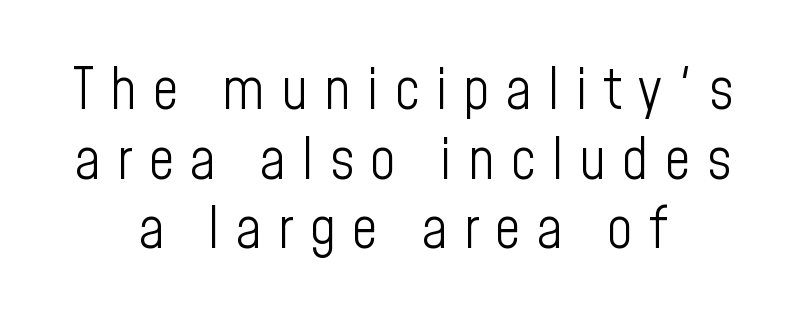
The image shows 57 px light, condensed sans-serif type, upright; set centered, line spacing 1.22x, unusually wide letter spacing (+0.28 em), not underlined; low stroke contrast and a medium x-height.
